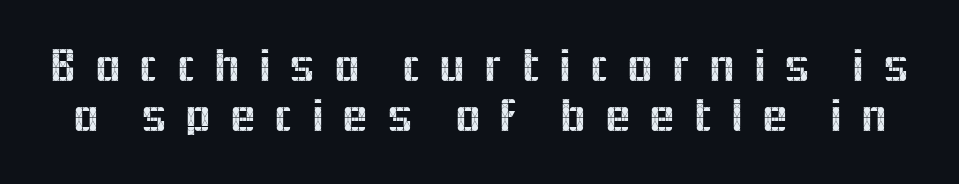
Q: Is the text italic (slanted)? A: No, it is upright.
Q: Is the typeface a serif or a sans-serif typeface? A: Sans-serif.
Q: Is the text underlined? A: No.
Q: Is the spacing between letters normal or unusually wide? A: Unusually wide.
Q: Is the spacing between lines tight, normal or loose? A: Tight.
Q: Width (condensed, normal, or wide)? A: Normal.
Q: x-height? A: Medium.
Q: Monospaced? A: No.
